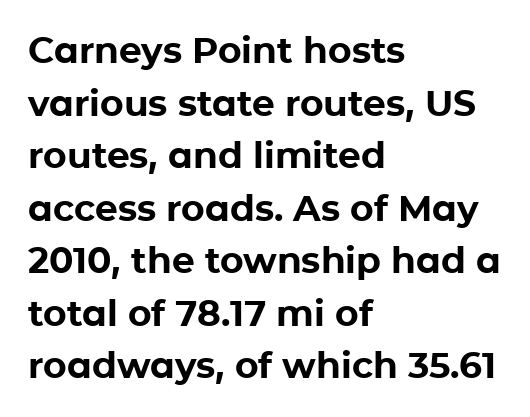
{"serif": "no", "italic": "no", "bold": "yes", "weight": "bold", "width": "normal", "stroke_contrast": "low", "x_height": "medium", "monospaced": "no", "underline": "no", "align": "left", "line_spacing": "normal", "line_spacing_ratio": 1.46, "letter_spacing": "normal", "letter_spacing_em": 0.0, "glyph_px": 36}
